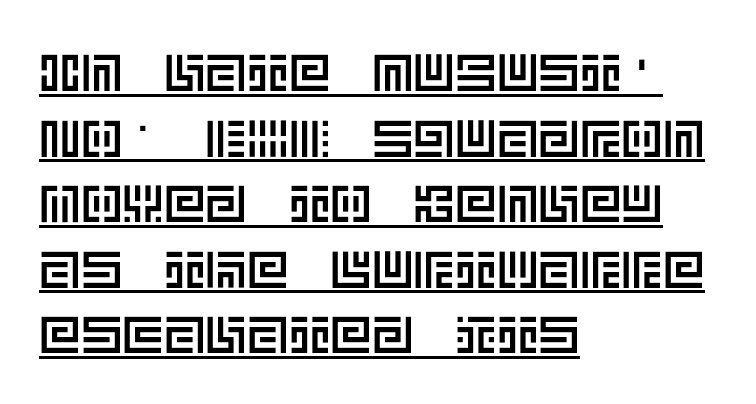
Q: Is the text italic (slanted)? A: No, it is upright.
Q: Is the text underlined? A: Yes.
Q: How is the paragraph aligned? A: Left-aligned.
Q: Is the spacing between letters normal or unusually wide? A: Normal.
Q: Is the spacing between lines tight, normal or loose? A: Normal.
Q: Width (condensed, normal, or wide)? A: Normal.
Q: x-height? A: Large.
